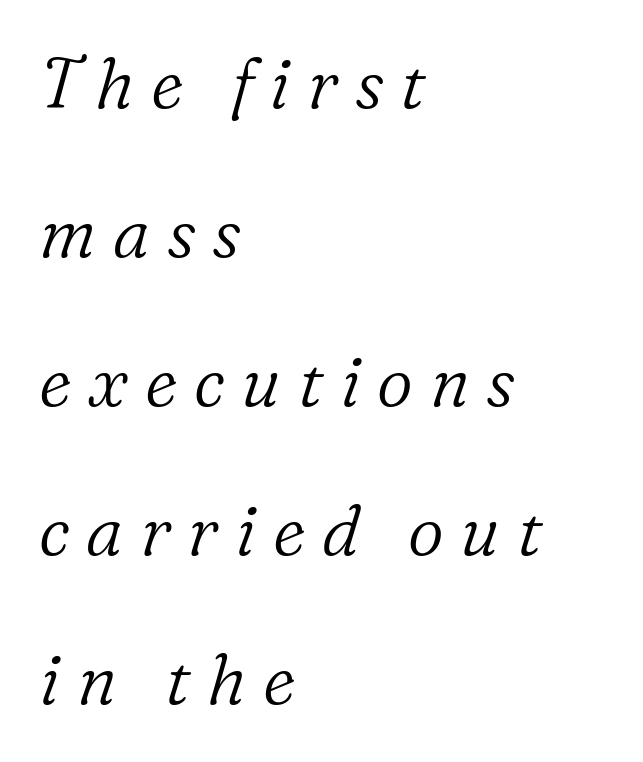
The image shows 70 px light serif type, italic (leaning right); set left-aligned, loose line spacing (2.13x), unusually wide letter spacing (+0.24 em), not underlined; low stroke contrast and a medium x-height.
